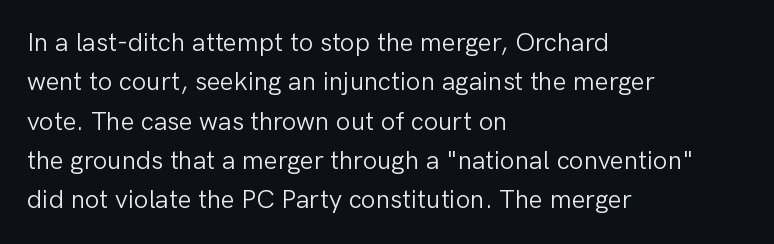
Q: Is the text bold? A: No.
Q: Is the text italic (slanted)? A: No, it is upright.
Q: Is the text underlined? A: No.
Q: How is the paragraph aligned? A: Left-aligned.
Q: Is the spacing between letters normal or unusually wide? A: Normal.
Q: Is the spacing between lines tight, normal or loose? A: Normal.
